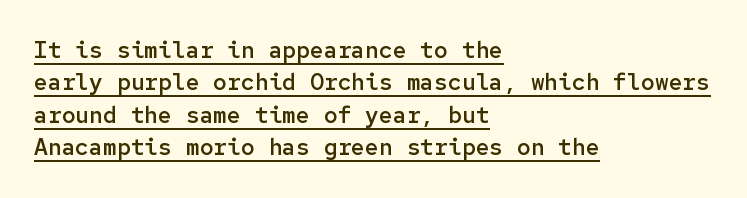
{"italic": "no", "bold": "semi", "underline": "yes", "align": "left", "line_spacing": "normal", "line_spacing_ratio": 1.41, "letter_spacing": "normal", "letter_spacing_em": 0.0, "glyph_px": 23}
